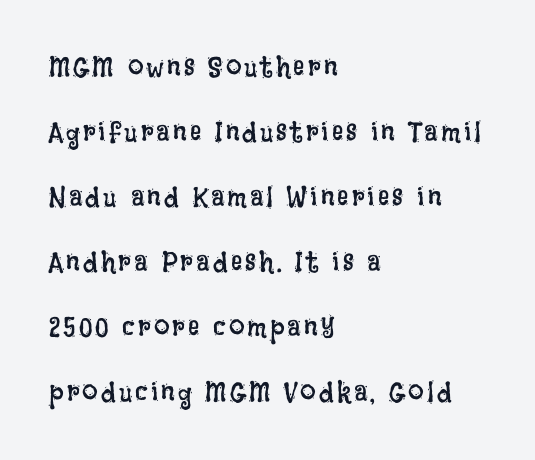
{"italic": "no", "bold": "no", "weight": "regular", "width": "condensed", "stroke_contrast": "low", "x_height": "large", "monospaced": "no", "underline": "no", "align": "left", "line_spacing": "loose", "line_spacing_ratio": 2.32, "glyph_px": 28}
